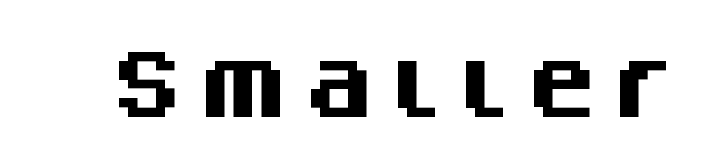
Q: Is the text bold? A: Yes.
Q: Is the text italic (slanted)? A: No, it is upright.
Q: Is the typeface a serif or a sans-serif typeface? A: Sans-serif.
Q: Is the text underlined? A: No.
Q: Width (condensed, normal, or wide)? A: Normal.
Q: Stroke contrast? A: Medium.
Q: x-height? A: Large.
Q: Monospaced? A: No.
